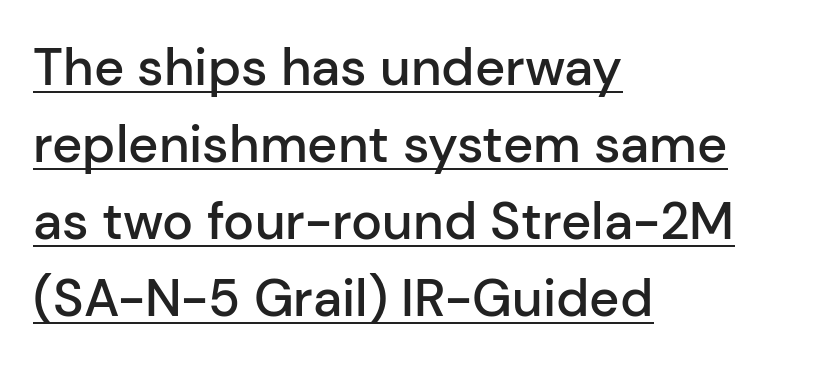
Q: Is the text bold? A: Semi-bold.
Q: Is the text italic (slanted)? A: No, it is upright.
Q: Is the typeface a serif or a sans-serif typeface? A: Sans-serif.
Q: Is the text underlined? A: Yes.
Q: How is the paragraph aligned? A: Left-aligned.
Q: Is the spacing between letters normal or unusually wide? A: Normal.
Q: Is the spacing between lines tight, normal or loose? A: Normal.
Q: Width (condensed, normal, or wide)? A: Normal.
Q: Stroke contrast? A: Low.
Q: x-height? A: Medium.
Q: Monospaced? A: No.
